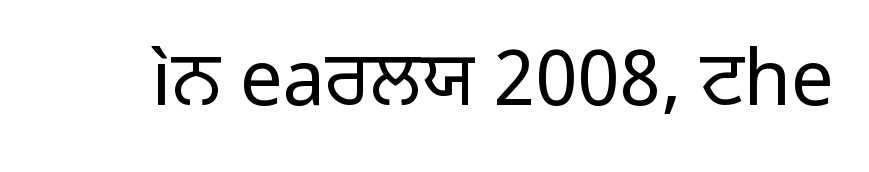
The image shows 76 px regular-weight sans-serif type, upright; set normal letter spacing, not underlined; low stroke contrast and a medium x-height.
